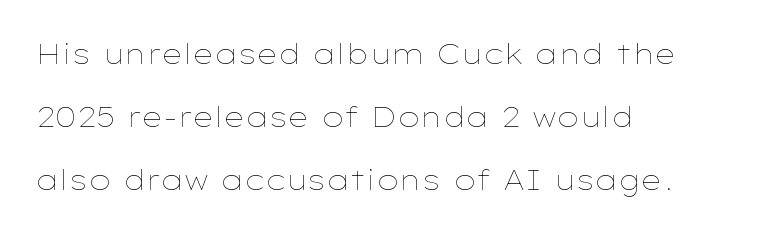
The image shows 28 px thin, wide type, upright; set left-aligned, loose line spacing (2.25x), normal letter spacing, not underlined; low stroke contrast and a medium x-height.
